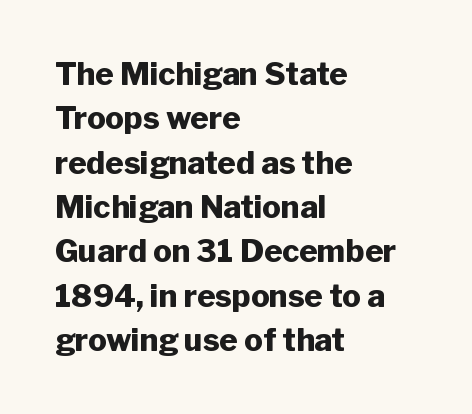
Q: Is the text bold? A: Yes.
Q: Is the text italic (slanted)? A: No, it is upright.
Q: Is the typeface a serif or a sans-serif typeface? A: Sans-serif.
Q: Is the text underlined? A: No.
Q: How is the paragraph aligned? A: Left-aligned.
Q: Is the spacing between letters normal or unusually wide? A: Normal.
Q: Is the spacing between lines tight, normal or loose? A: Normal.
Q: Width (condensed, normal, or wide)? A: Normal.
Q: Stroke contrast? A: Low.
Q: x-height? A: Medium.
Q: Monospaced? A: No.
